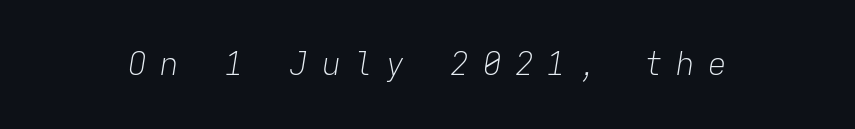
The image shows 31 px light type, italic (leaning right), monospaced; set unusually wide letter spacing (+0.44 em), not underlined; low stroke contrast and a medium x-height.
